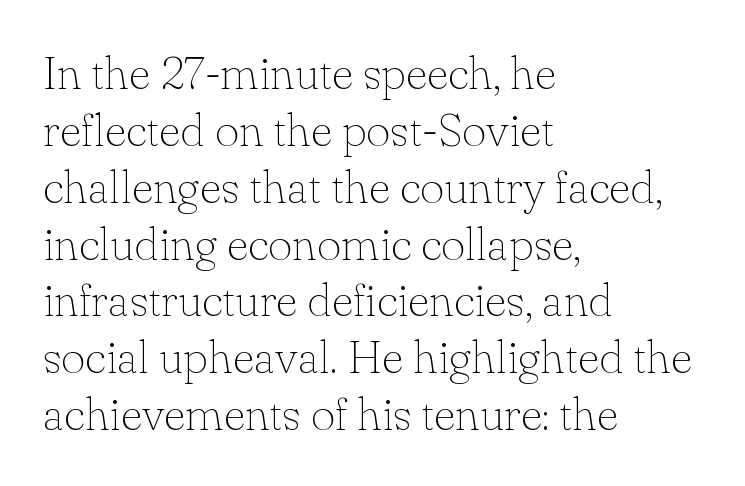
{"serif": "yes", "italic": "no", "bold": "no", "weight": "thin", "width": "normal", "stroke_contrast": "low", "x_height": "small", "monospaced": "no", "underline": "no", "align": "left", "line_spacing_ratio": 1.21, "letter_spacing": "normal", "letter_spacing_em": 0.0, "glyph_px": 47}
